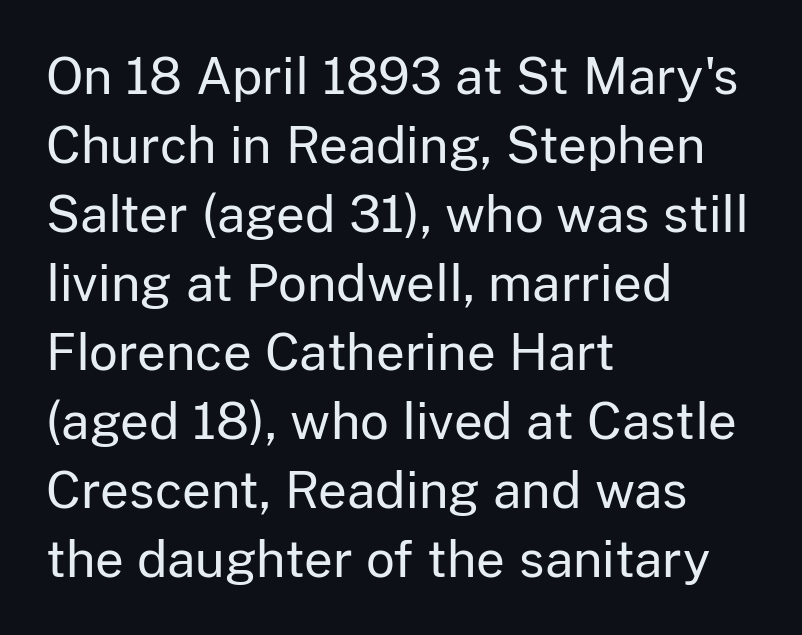
Here the glyphs are tracked normally, forming tight word shapes. These lines were composed using upright roman letters. The compositor pushed each line to the left boundary. A typesetter would call this proportional, since set widths differ per character. This is not heavy type; no bold has been used. The area under the type is left untouched.
